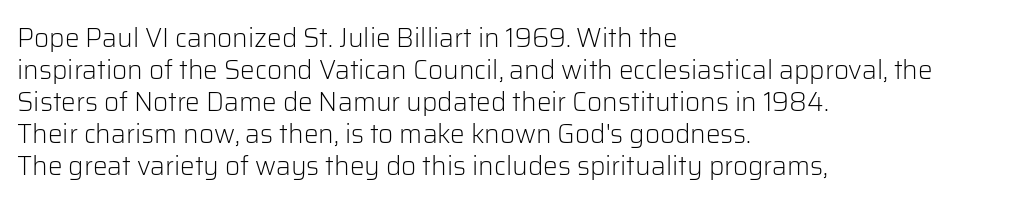
{"italic": "no", "bold": "no", "underline": "no", "align": "left", "line_spacing_ratio": 1.23, "letter_spacing": "normal", "letter_spacing_em": 0.0, "glyph_px": 26}
